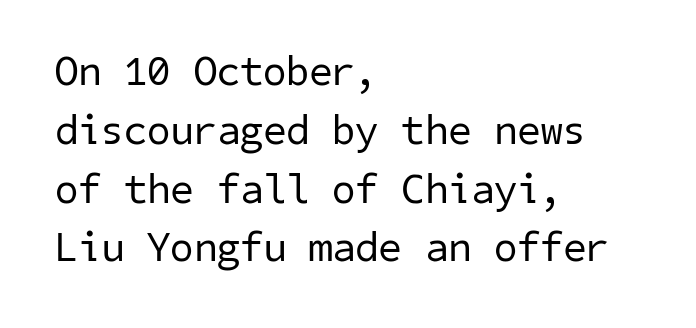
The image shows 42 px regular-weight sans-serif type; set left-aligned, normal line spacing (1.4x), normal letter spacing, not underlined; low stroke contrast and a medium x-height.
